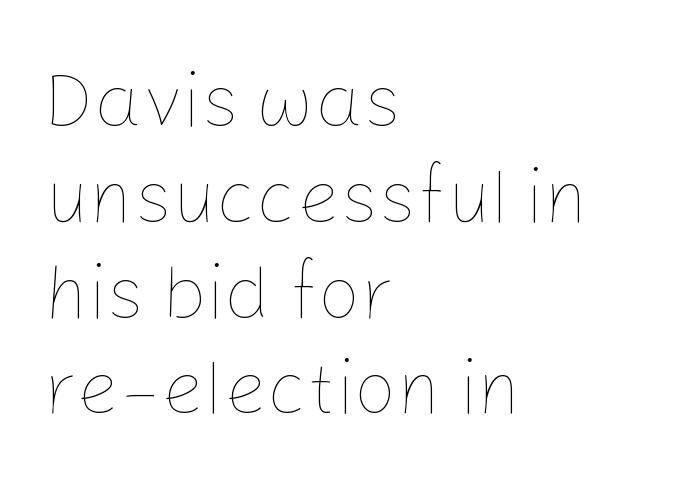
The weight tops out at a normal text grade. The ragged edge is on the right, which tells us the setting is flush left. Each letter keeps its own natural width here, so spacing adapts to shape. The passage shown stacks its lines at a standard gap.
